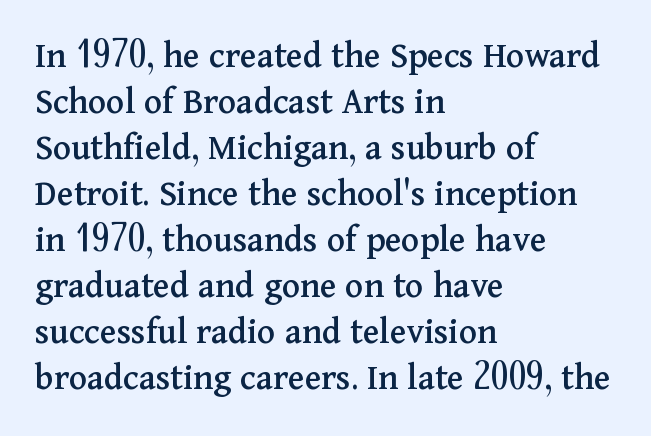
{"serif": "yes", "italic": "no", "width": "normal", "stroke_contrast": "medium", "x_height": "medium", "monospaced": "no", "underline": "no", "align": "left", "line_spacing_ratio": 1.21, "letter_spacing": "normal", "letter_spacing_em": 0.0, "glyph_px": 38}
